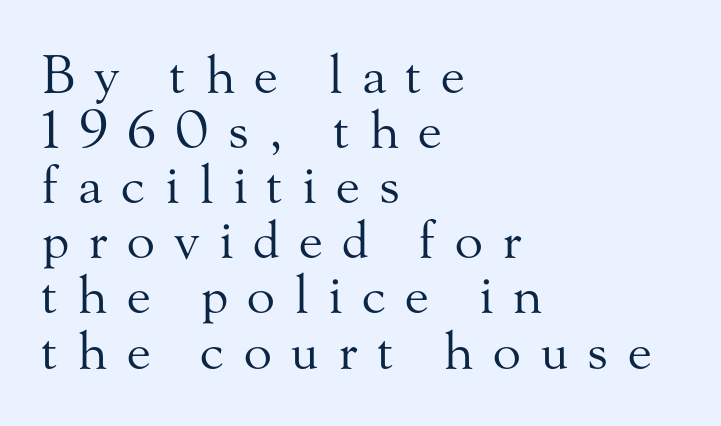
No italicization has been applied; the sample stays upright. Stems and bowls with no extra thickness — not bold. You could not count columns in this text — the font is proportionally spaced. These lines are set flush left with a ragged right edge. The line texture is sparse and dotted thanks to wide tracking. Typographically, this falls in the serif category.
